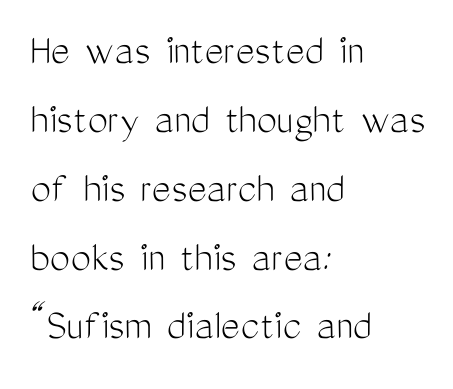
Q: Is the text bold? A: No.
Q: Is the text italic (slanted)? A: No, it is upright.
Q: Is the typeface a serif or a sans-serif typeface? A: Sans-serif.
Q: Is the text underlined? A: No.
Q: How is the paragraph aligned? A: Left-aligned.
Q: Is the spacing between letters normal or unusually wide? A: Normal.
Q: Is the spacing between lines tight, normal or loose? A: Normal.
Q: Width (condensed, normal, or wide)? A: Condensed.
Q: Stroke contrast? A: Medium.
Q: x-height? A: Medium.
Q: Monospaced? A: No.
